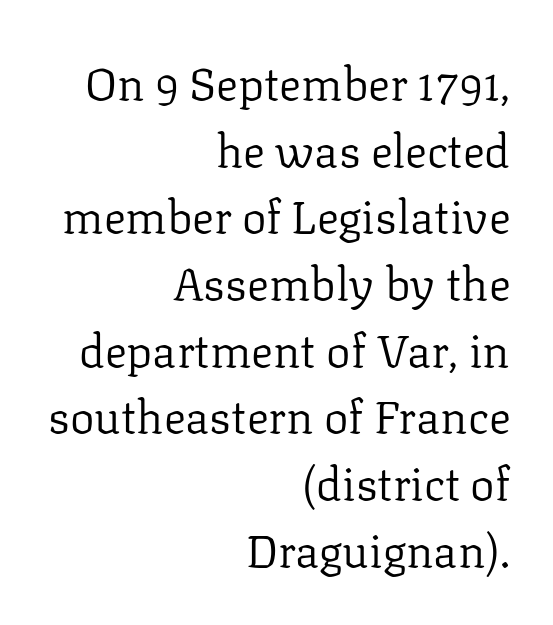
{"serif": "yes", "italic": "no", "bold": "no", "weight": "regular", "width": "normal", "stroke_contrast": "low", "x_height": "medium", "monospaced": "no", "underline": "no", "align": "right", "line_spacing": "normal", "line_spacing_ratio": 1.45, "letter_spacing": "normal", "letter_spacing_em": 0.0, "glyph_px": 46}
